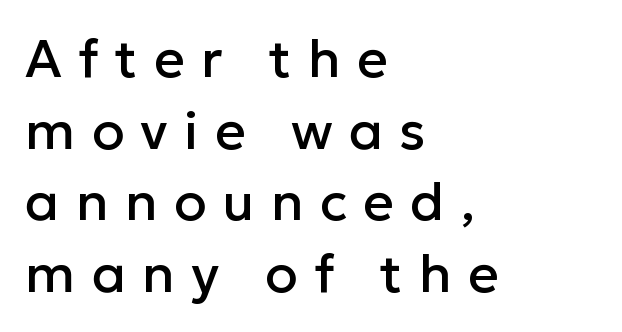
Q: Is the text italic (slanted)? A: No, it is upright.
Q: Is the typeface a serif or a sans-serif typeface? A: Sans-serif.
Q: Is the text underlined? A: No.
Q: How is the paragraph aligned? A: Left-aligned.
Q: Is the spacing between letters normal or unusually wide? A: Unusually wide.
Q: Is the spacing between lines tight, normal or loose? A: Normal.
Q: Width (condensed, normal, or wide)? A: Normal.
Q: Stroke contrast? A: Low.
Q: x-height? A: Medium.
Q: Monospaced? A: No.
